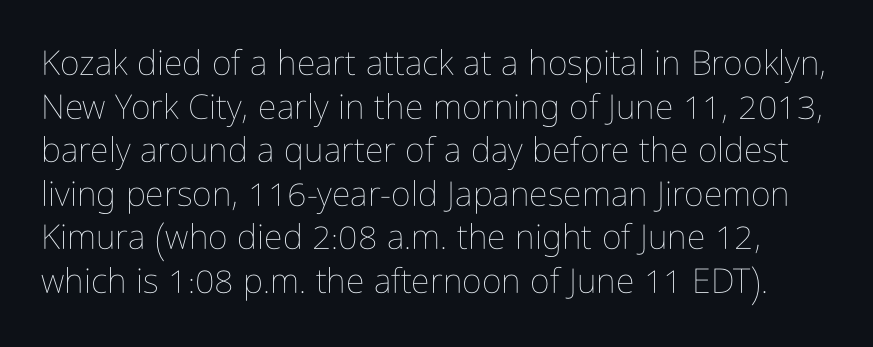
Q: Is the text bold? A: No.
Q: Is the text italic (slanted)? A: No, it is upright.
Q: Is the text underlined? A: No.
Q: Is the spacing between letters normal or unusually wide? A: Normal.
Q: Is the spacing between lines tight, normal or loose? A: Normal.
Q: Width (condensed, normal, or wide)? A: Condensed.
Q: Stroke contrast? A: Low.
Q: x-height? A: Medium.
Q: Monospaced? A: No.
